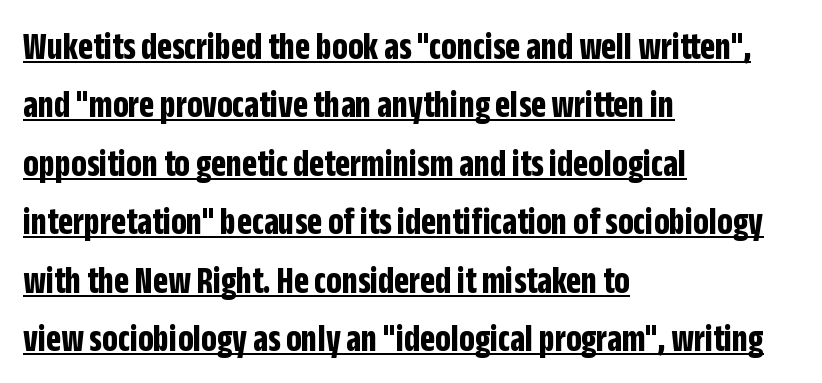
{"serif": "no", "italic": "no", "bold": "yes", "weight": "bold", "width": "condensed", "stroke_contrast": "low", "x_height": "large", "monospaced": "no", "underline": "yes", "align": "left", "line_spacing": "normal", "line_spacing_ratio": 1.5, "letter_spacing": "normal", "letter_spacing_em": 0.0, "glyph_px": 39}
